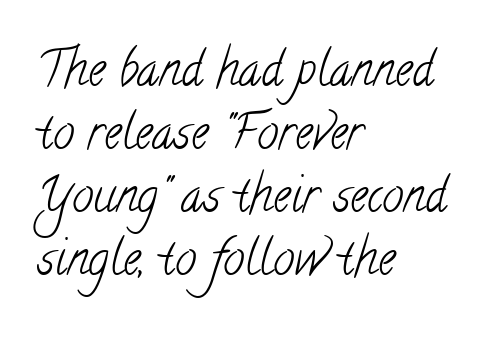
The image shows 48 px light, condensed serif type; set left-aligned, normal line spacing (1.31x), normal letter spacing, not underlined; low stroke contrast and a small x-height.
